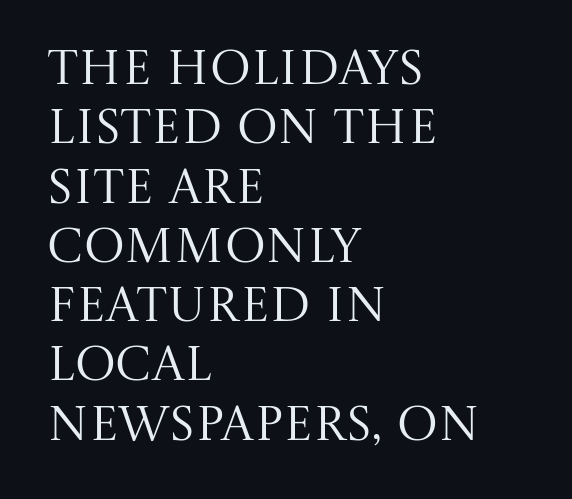
{"serif": "yes", "italic": "no", "bold": "no", "weight": "regular", "width": "normal", "stroke_contrast": "medium", "x_height": "large", "monospaced": "no", "underline": "no", "align": "left", "line_spacing_ratio": 1.21, "letter_spacing": "normal", "letter_spacing_em": 0.0, "glyph_px": 49}
